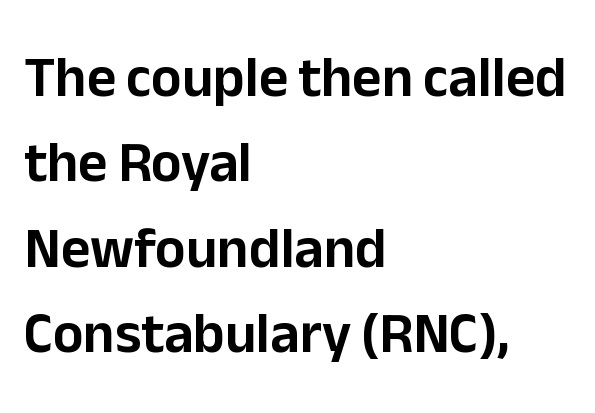
Q: Is the text italic (slanted)? A: No, it is upright.
Q: Is the typeface a serif or a sans-serif typeface? A: Sans-serif.
Q: Is the text underlined? A: No.
Q: How is the paragraph aligned? A: Left-aligned.
Q: Is the spacing between letters normal or unusually wide? A: Normal.
Q: Is the spacing between lines tight, normal or loose? A: Normal.
Q: Width (condensed, normal, or wide)? A: Normal.
Q: Stroke contrast? A: Low.
Q: x-height? A: Medium.
Q: Monospaced? A: No.
